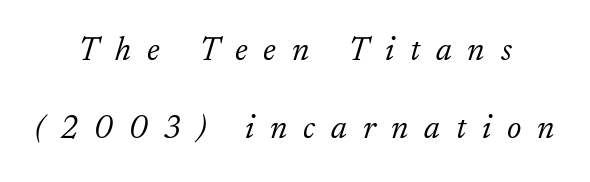
The image shows 33 px light serif type, italic (leaning right); set centered, loose line spacing (2.35x), unusually wide letter spacing (+0.48 em), not underlined; low stroke contrast and a small x-height.
